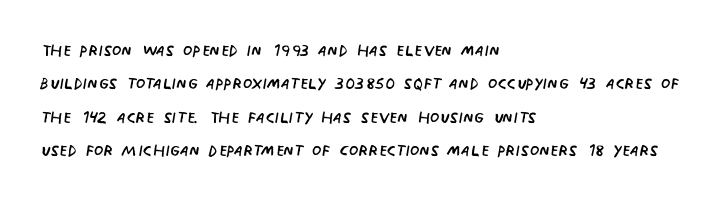
Q: Is the text bold? A: No.
Q: Is the text underlined? A: No.
Q: How is the paragraph aligned? A: Left-aligned.
Q: Is the spacing between letters normal or unusually wide? A: Normal.
Q: Is the spacing between lines tight, normal or loose? A: Normal.
